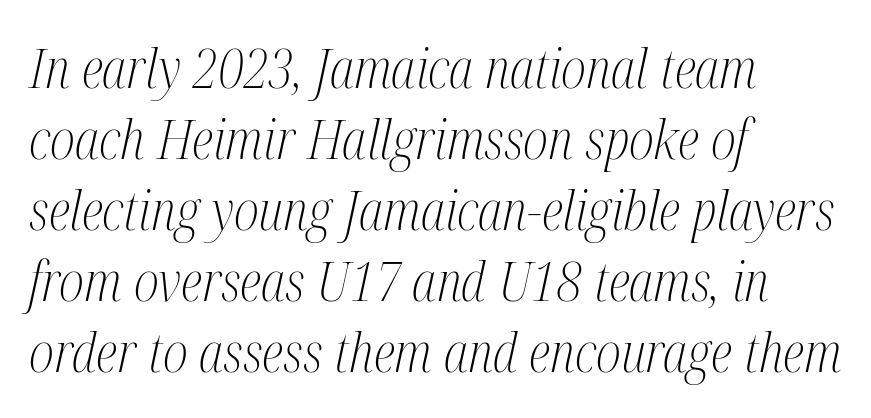
Q: Is the text bold? A: No.
Q: Is the text italic (slanted)? A: Yes, it leans right by about 12 degrees.
Q: Is the typeface a serif or a sans-serif typeface? A: Serif.
Q: Is the text underlined? A: No.
Q: How is the paragraph aligned? A: Left-aligned.
Q: Is the spacing between letters normal or unusually wide? A: Normal.
Q: Is the spacing between lines tight, normal or loose? A: Normal.
Q: Width (condensed, normal, or wide)? A: Condensed.
Q: Stroke contrast? A: Medium.
Q: x-height? A: Medium.
Q: Monospaced? A: No.
